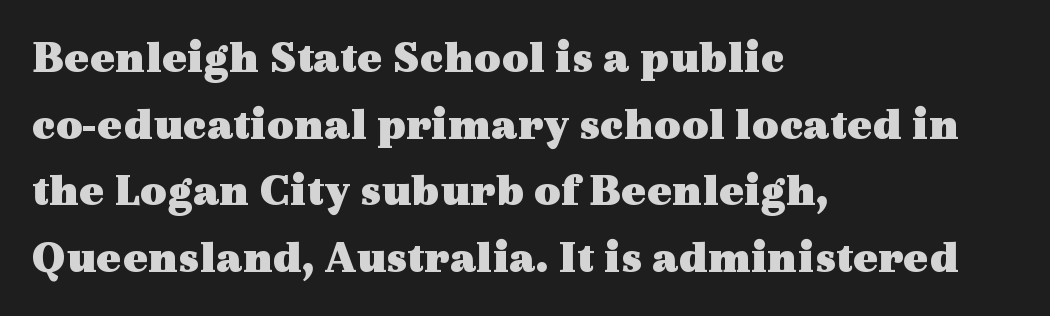
The image shows 46 px heavy, wide serif type, upright; set left-aligned, normal line spacing (1.45x), normal letter spacing, not underlined; a medium x-height.
